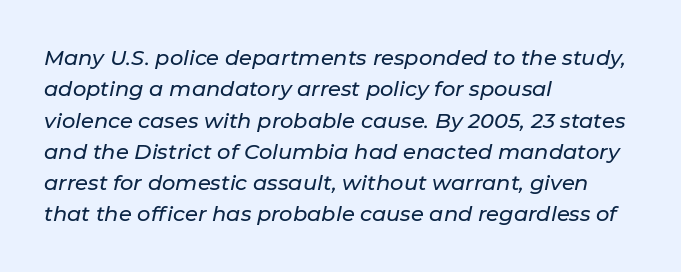
The image shows 21 px text type, italic (leaning right); set left-aligned, normal line spacing (1.49x), normal letter spacing, not underlined.
